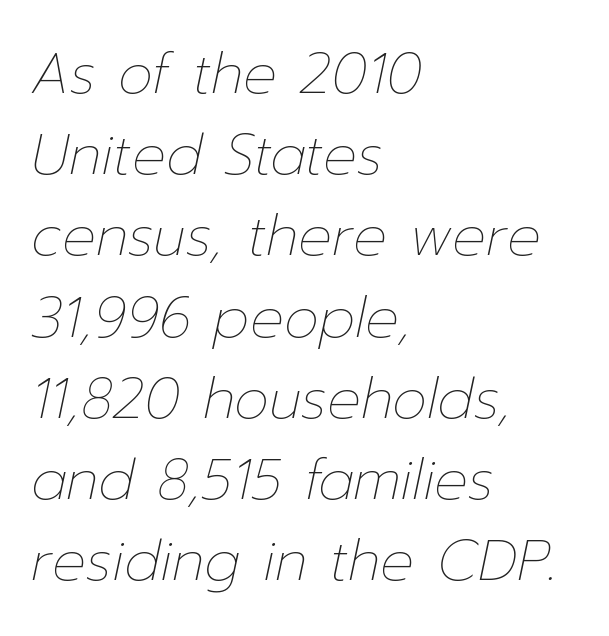
The image shows 56 px thin type, italic (leaning right); set left-aligned, normal line spacing (1.45x), normal letter spacing, not underlined; low stroke contrast and a medium x-height.
